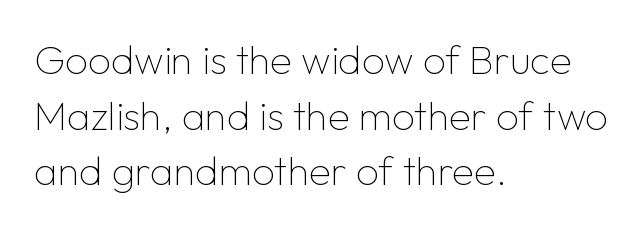
Normally led — the rows are evenly, conventionally spaced. This sample uses an upright cut, with every glyph sitting square on the baseline. A typesetter would call this proportional, since set widths differ per character. The type is set solid horizontally, with unmodified tracking. The string is rendered with underlining switched off.
